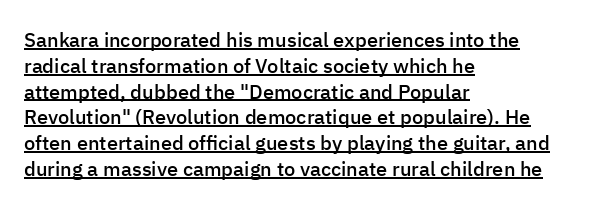
Q: Is the text bold? A: Semi-bold.
Q: Is the text italic (slanted)? A: No, it is upright.
Q: Is the text underlined? A: Yes.
Q: How is the paragraph aligned? A: Left-aligned.
Q: Is the spacing between letters normal or unusually wide? A: Normal.
Q: Is the spacing between lines tight, normal or loose? A: Normal.
